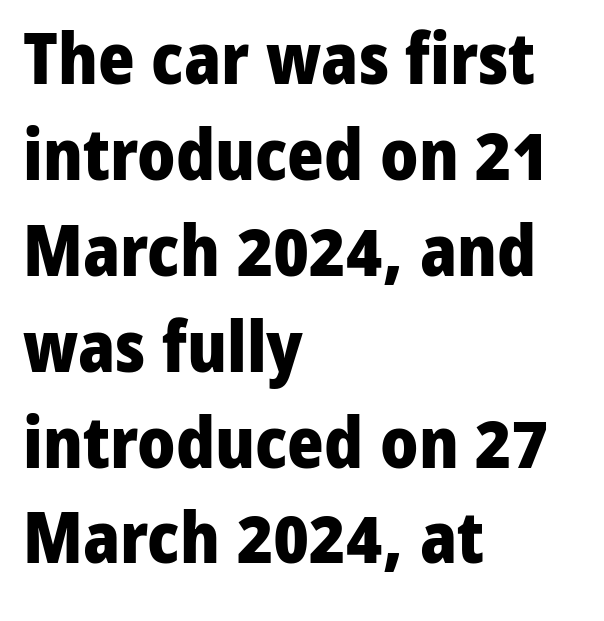
Q: Is the text bold? A: Yes.
Q: Is the text italic (slanted)? A: No, it is upright.
Q: Is the typeface a serif or a sans-serif typeface? A: Sans-serif.
Q: Is the text underlined? A: No.
Q: How is the paragraph aligned? A: Left-aligned.
Q: Is the spacing between letters normal or unusually wide? A: Normal.
Q: Is the spacing between lines tight, normal or loose? A: Normal.
Q: Width (condensed, normal, or wide)? A: Normal.
Q: Stroke contrast? A: Low.
Q: x-height? A: Medium.
Q: Monospaced? A: No.
